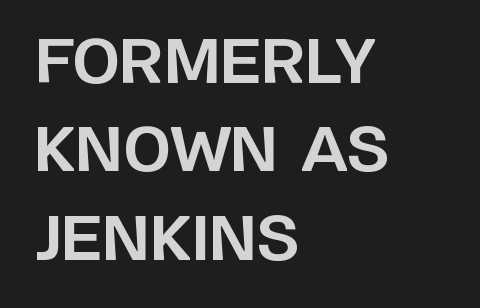
Q: Is the text bold? A: Yes.
Q: Is the text italic (slanted)? A: No, it is upright.
Q: Is the typeface a serif or a sans-serif typeface? A: Sans-serif.
Q: Is the text underlined? A: No.
Q: How is the paragraph aligned? A: Left-aligned.
Q: Is the spacing between letters normal or unusually wide? A: Normal.
Q: Is the spacing between lines tight, normal or loose? A: Normal.
Q: Width (condensed, normal, or wide)? A: Normal.
Q: Stroke contrast? A: Low.
Q: x-height? A: Large.
Q: Monospaced? A: No.
